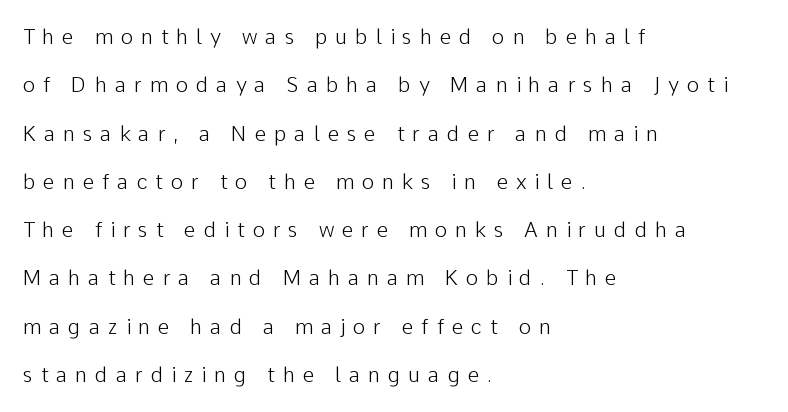
Q: Is the text bold? A: No.
Q: Is the text italic (slanted)? A: No, it is upright.
Q: Is the text underlined? A: No.
Q: How is the paragraph aligned? A: Left-aligned.
Q: Is the spacing between letters normal or unusually wide? A: Unusually wide.
Q: Is the spacing between lines tight, normal or loose? A: Loose.
